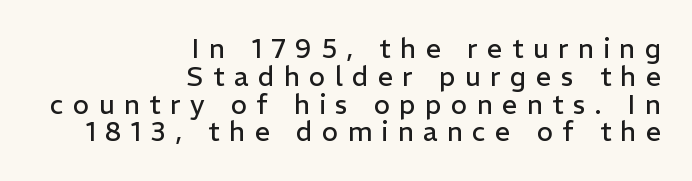
{"italic": "no", "bold": "no", "underline": "no", "align": "right", "line_spacing": "tight", "line_spacing_ratio": 1.03, "letter_spacing": "wide", "letter_spacing_em": 0.35, "glyph_px": 27}
